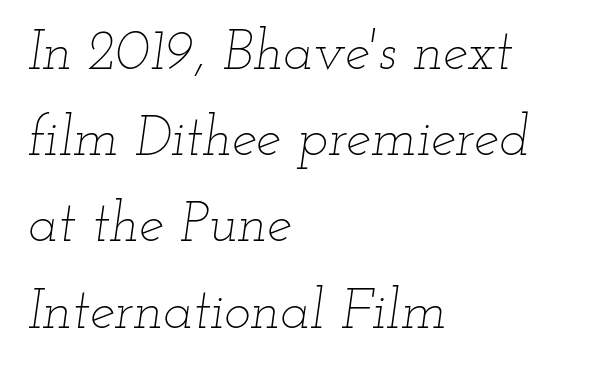
Q: Is the text bold? A: No.
Q: Is the text italic (slanted)? A: Yes, it leans right by about 12 degrees.
Q: Is the text underlined? A: No.
Q: How is the paragraph aligned? A: Left-aligned.
Q: Is the spacing between letters normal or unusually wide? A: Normal.
Q: Is the spacing between lines tight, normal or loose? A: Normal.
Q: Width (condensed, normal, or wide)? A: Wide.
Q: Stroke contrast? A: Low.
Q: x-height? A: Small.
Q: Monospaced? A: No.
